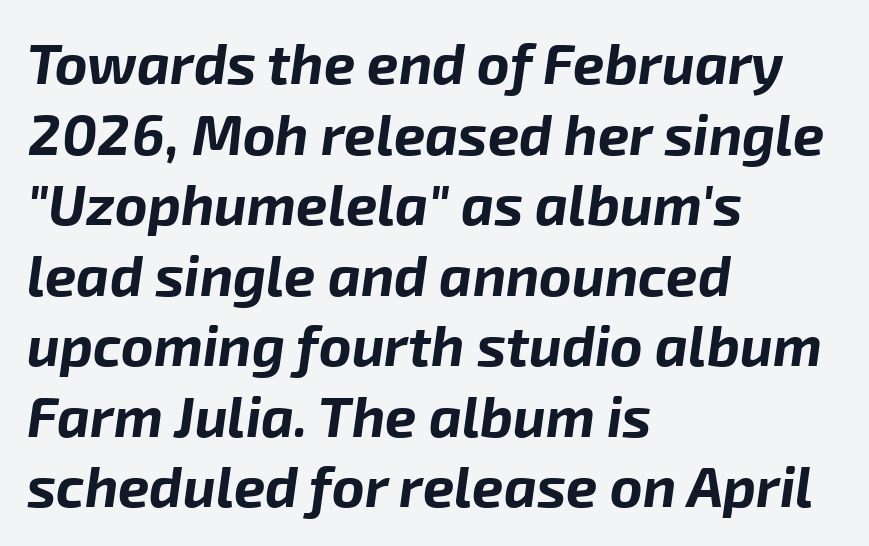
Between one letter and the next there's only the usual sliver of space. Words float on clear page, feet unadorned. Bold? Absolutely — the strokes are thick and heavy. Rendered with sloped, italic letterforms. Each line starts at the same left margin while the right side varies.
